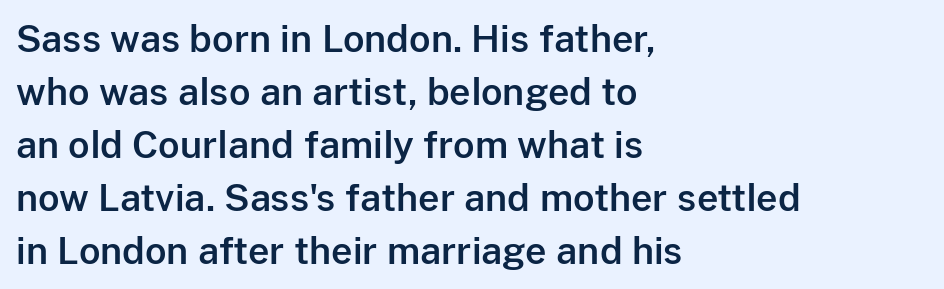
Q: Is the text italic (slanted)? A: No, it is upright.
Q: Is the typeface a serif or a sans-serif typeface? A: Sans-serif.
Q: Is the text underlined? A: No.
Q: How is the paragraph aligned? A: Left-aligned.
Q: Is the spacing between letters normal or unusually wide? A: Normal.
Q: Is the spacing between lines tight, normal or loose? A: Normal.
Q: Width (condensed, normal, or wide)? A: Normal.
Q: Stroke contrast? A: Low.
Q: x-height? A: Medium.
Q: Monospaced? A: No.
